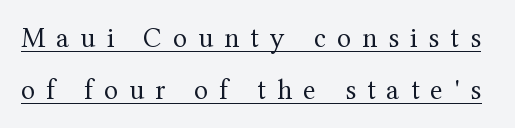
{"serif": "yes", "italic": "no", "bold": "no", "weight": "regular", "width": "normal", "stroke_contrast": "medium", "x_height": "medium", "monospaced": "no", "underline": "yes", "line_spacing_ratio": 1.81, "letter_spacing": "wide", "letter_spacing_em": 0.38, "glyph_px": 29}
